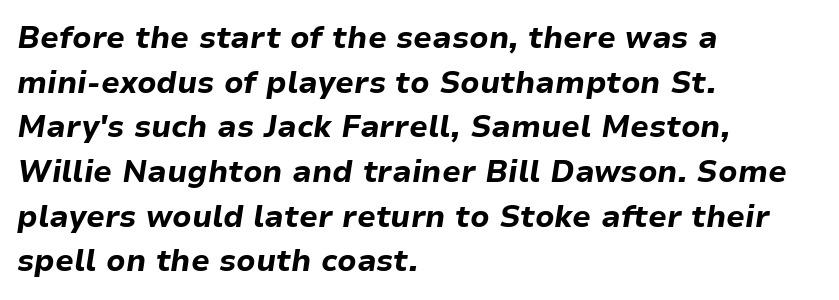
The image shows 30 px bold type, italic (leaning right); set left-aligned, normal line spacing (1.49x), normal letter spacing, not underlined; low stroke contrast and a medium x-height.
